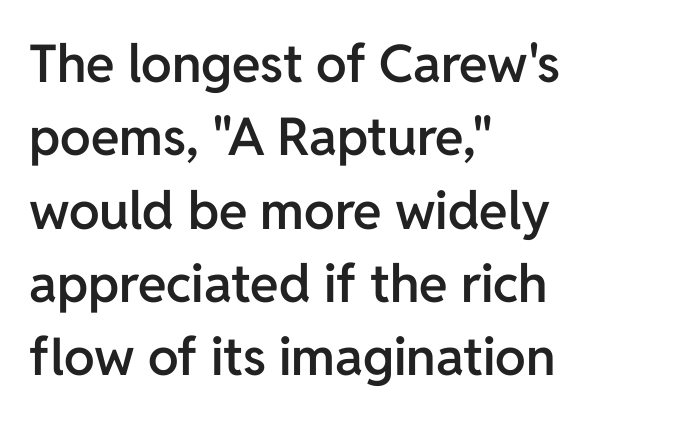
The image shows 52 px semibold sans-serif type, upright; set left-aligned, normal line spacing (1.41x), normal letter spacing, not underlined; low stroke contrast and a medium x-height.
